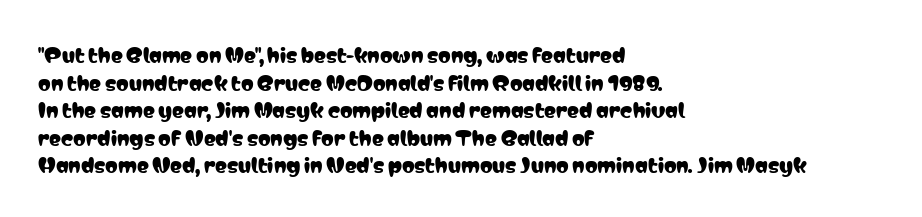
The block of text has a typical density, with ordinary space between rows. The letters stand straight up with perfectly vertical stems. Line starts are locked; line ends wander. Between one letter and the next there's only the usual sliver of space. Type without underlining.
